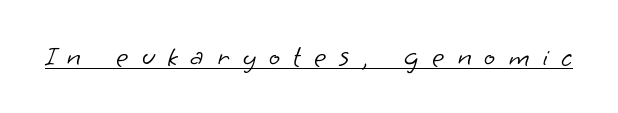
{"serif": "no", "bold": "no", "weight": "light", "width": "normal", "stroke_contrast": "low", "x_height": "small", "monospaced": "no", "underline": "yes", "letter_spacing": "wide", "letter_spacing_em": 0.46, "glyph_px": 29}
